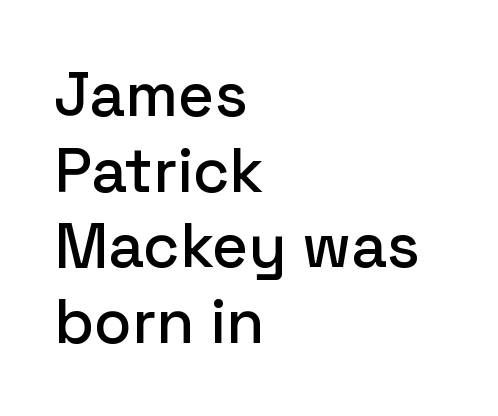
The image shows 62 px sans-serif type, upright; set left-aligned, line spacing 1.22x, normal letter spacing, not underlined; low stroke contrast and a medium x-height.
